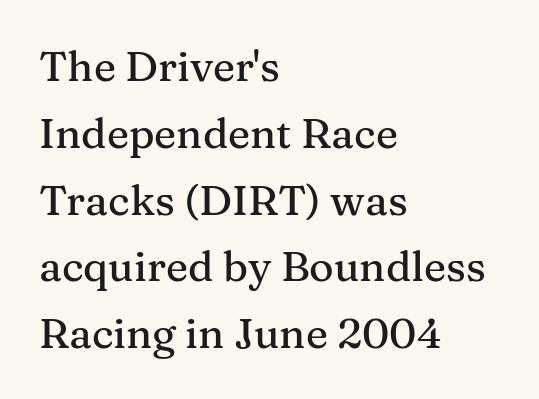
The image shows 42 px serif type, upright; set left-aligned, normal line spacing (1.59x), normal letter spacing, not underlined; medium stroke contrast and a medium x-height.
